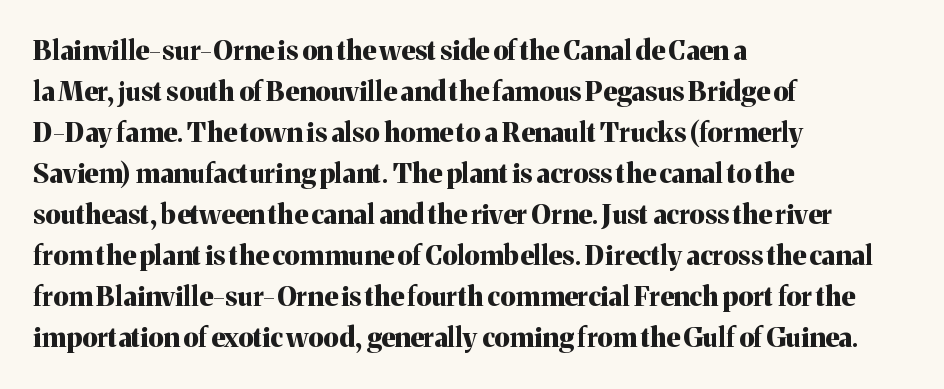
{"italic": "no", "bold": "yes", "underline": "no", "align": "left", "line_spacing": "normal", "line_spacing_ratio": 1.52, "letter_spacing": "normal", "letter_spacing_em": 0.0, "glyph_px": 27}
